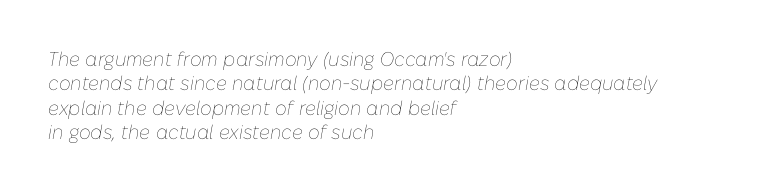
Q: Is the text bold? A: No.
Q: Is the text italic (slanted)? A: Yes, it leans right by about 10 degrees.
Q: Is the text underlined? A: No.
Q: How is the paragraph aligned? A: Left-aligned.
Q: Is the spacing between letters normal or unusually wide? A: Normal.
